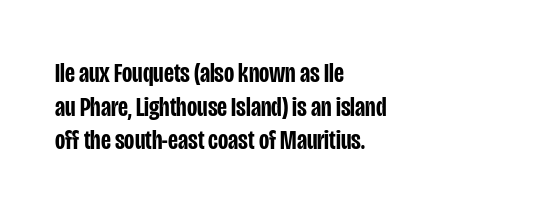
The passage shown is typed in a proportional face where columns would drift. Notice the strokes are somewhat thickened but not fully heavy: this is a semibold. The rendering anchors every line to the left-hand side. Classification — sans serif.
